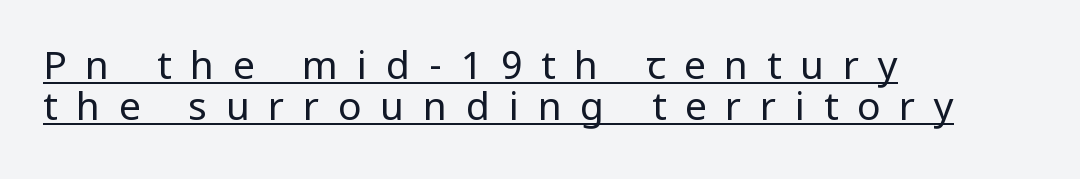
The font family rendered here belongs to the sans-serif group. How are the letters spaced? Widely, with obvious added tracking. Does the leading feel generous? Not at all — it's pinched. The letters stand straight up with perfectly vertical stems. Each letter keeps its own natural width here, so spacing adapts to shape. Reading down the block, your eye returns to a fixed left position each line.
